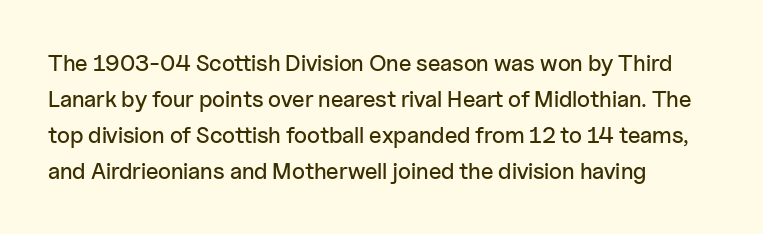
Regular leading. Check under the words: just untouched page. The type is set solid horizontally, with unmodified tracking. The paragraph has a hard left edge and a soft right edge.
